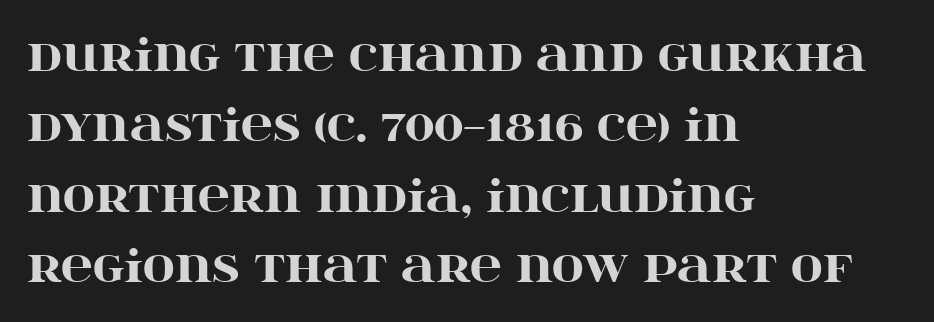
Letter spacing: default. The rendering uses a bold face; every stroke is thick and dark. The string is rendered with underlining switched off. Each letter keeps its own natural width here, so spacing adapts to shape. The letters stand straight up with perfectly vertical stems.
